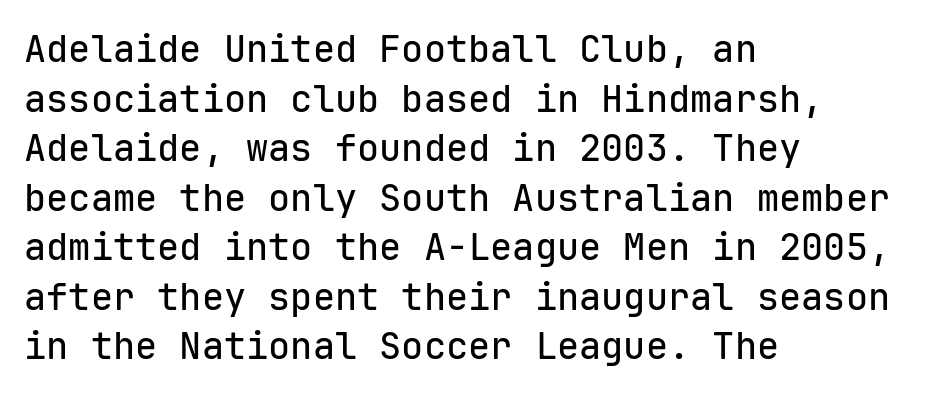
{"serif": "no", "italic": "no", "width": "normal", "stroke_contrast": "low", "x_height": "medium", "monospaced": "yes", "underline": "no", "align": "left", "line_spacing": "normal", "line_spacing_ratio": 1.34, "letter_spacing": "normal", "letter_spacing_em": 0.0, "glyph_px": 37}
